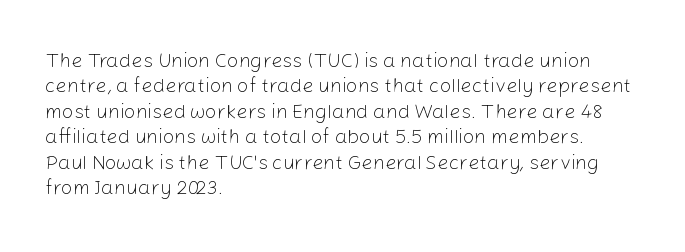
The image shows 20 px text type, upright; set left-aligned, normal line spacing (1.27x), normal letter spacing, not underlined.
